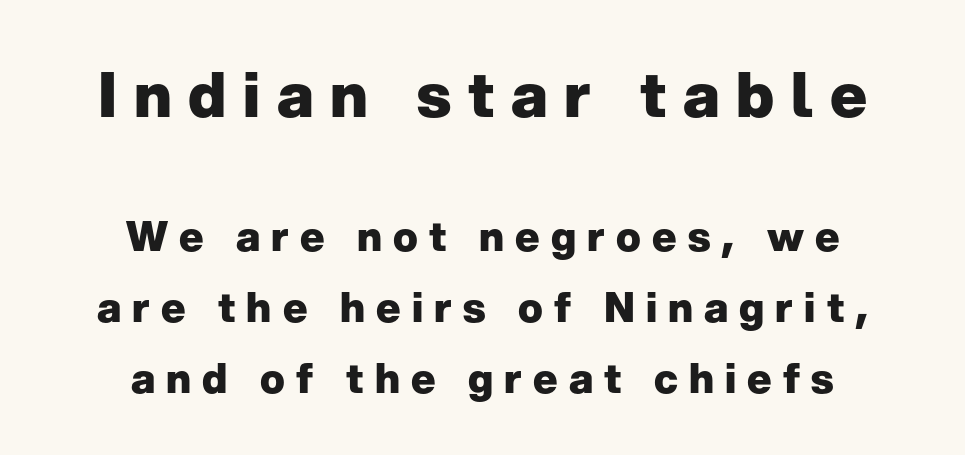
Do the characters align in a grid? No, the font is proportional. In this sample the first text group is rendered at the bigger scale. The gaps between neighbouring characters are conspicuously large. A typesetter would mark this as roman, not italic. Students, this is bold: see how much ink each stroke carries. The text was rendered using a sans face with plain stroke endings.
